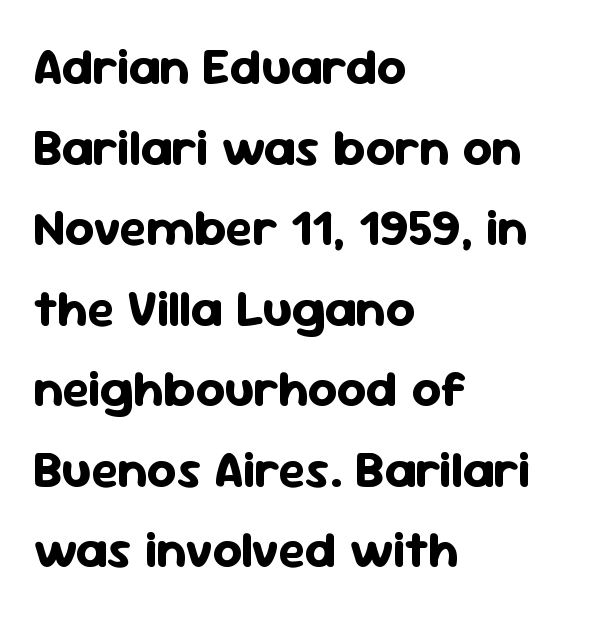
{"serif": "no", "italic": "no", "bold": "yes", "weight": "bold", "width": "normal", "stroke_contrast": "low", "x_height": "medium", "monospaced": "no", "underline": "no", "align": "left", "line_spacing": "normal", "line_spacing_ratio": 1.58, "letter_spacing": "normal", "letter_spacing_em": 0.0, "glyph_px": 51}
